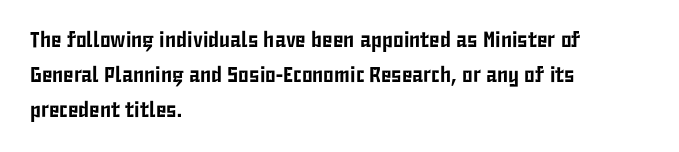
The image shows 22 px text type, upright; set left-aligned, normal line spacing (1.58x), normal letter spacing, not underlined.
